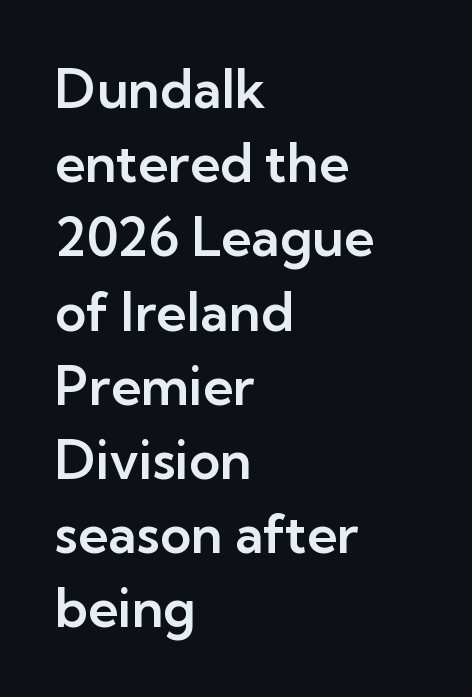
The image shows 53 px sans-serif type, upright; set left-aligned, normal line spacing (1.4x), normal letter spacing, not underlined; low stroke contrast and a medium x-height.
